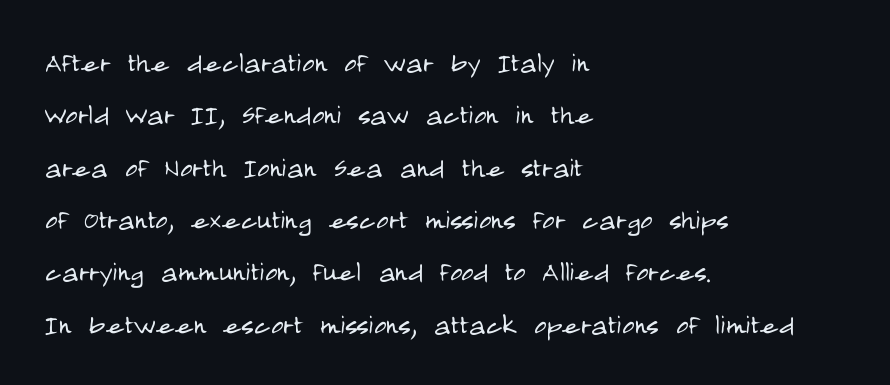
The text block is weighted toward the left margin, trailing off unevenly rightward. This sample has the flowing, uneven cadence of proportional lettering. Letters rest on an invisible, unmarked baseline. Ink coverage per letter is moderate at most.
